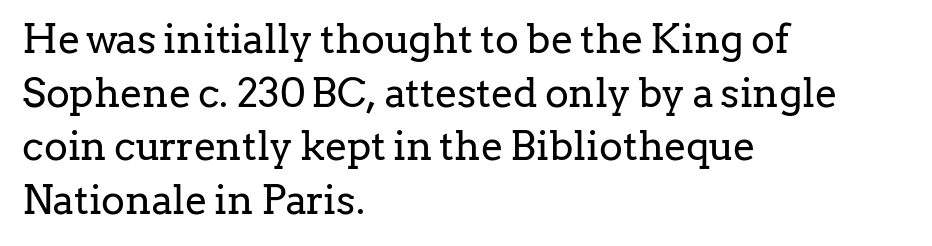
{"serif": "yes", "italic": "no", "bold": "no", "weight": "regular", "width": "normal", "stroke_contrast": "low", "x_height": "medium", "monospaced": "no", "underline": "no", "align": "left", "line_spacing": "normal", "line_spacing_ratio": 1.34, "letter_spacing": "normal", "letter_spacing_em": 0.0, "glyph_px": 40}
